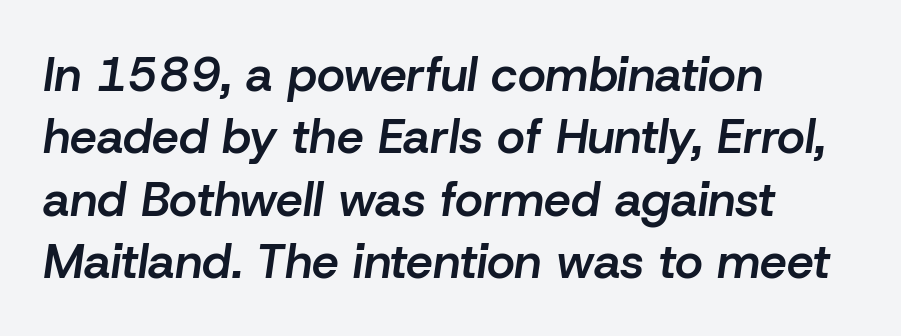
The image shows 48 px semibold type, italic (leaning right); set left-aligned, normal line spacing (1.3x), normal letter spacing, not underlined; low stroke contrast and a medium x-height.
